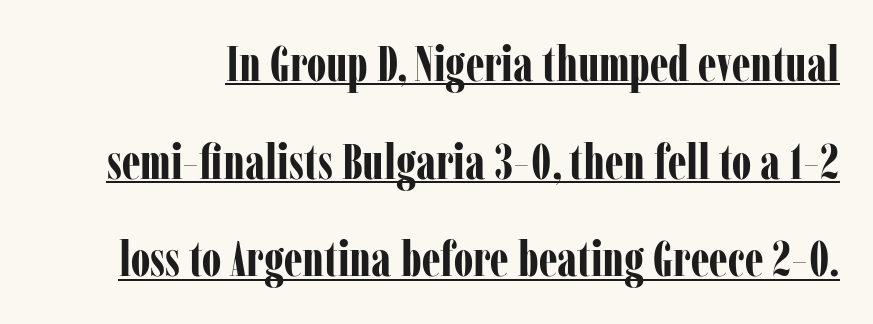
The image shows 49 px bold, condensed serif type, upright; set loose line spacing (1.99x), normal letter spacing, underlined; low stroke contrast and a medium x-height.
